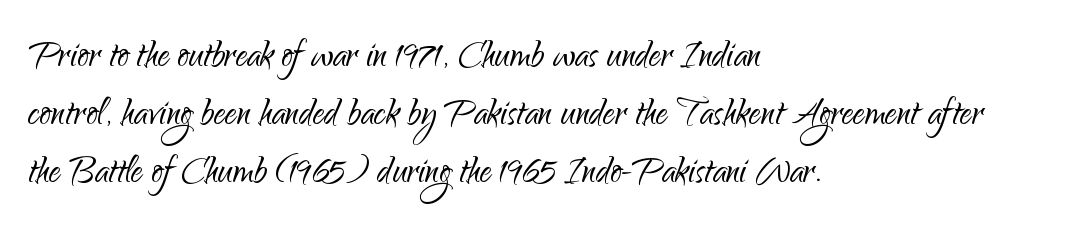
Q: Is the text bold? A: No.
Q: Is the text italic (slanted)? A: Yes.
Q: Is the typeface a serif or a sans-serif typeface? A: Sans-serif.
Q: Is the text underlined? A: No.
Q: How is the paragraph aligned? A: Left-aligned.
Q: Is the spacing between letters normal or unusually wide? A: Normal.
Q: Width (condensed, normal, or wide)? A: Normal.
Q: Stroke contrast? A: Low.
Q: x-height? A: Small.
Q: Monospaced? A: No.
